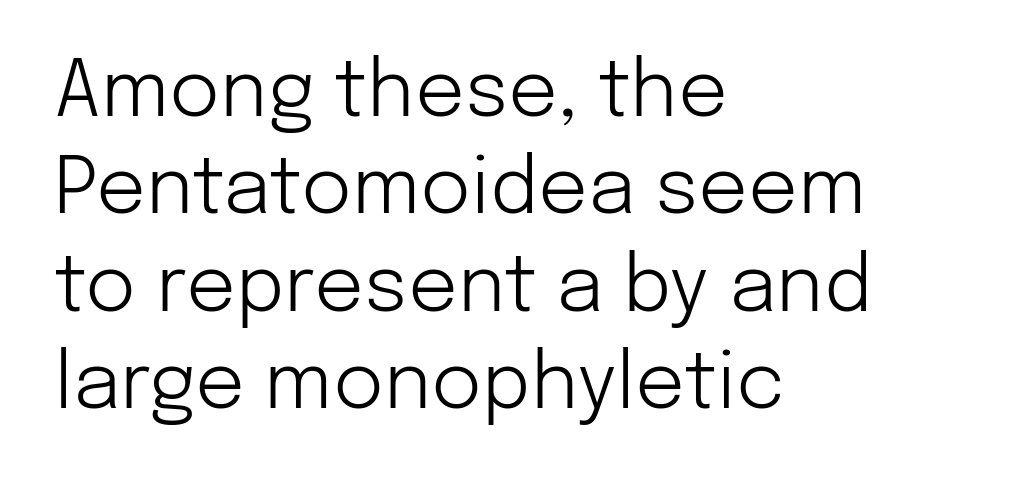
Q: Is the text bold? A: No.
Q: Is the text italic (slanted)? A: No, it is upright.
Q: Is the typeface a serif or a sans-serif typeface? A: Sans-serif.
Q: Is the text underlined? A: No.
Q: How is the paragraph aligned? A: Left-aligned.
Q: Is the spacing between letters normal or unusually wide? A: Normal.
Q: Is the spacing between lines tight, normal or loose? A: Normal.
Q: Width (condensed, normal, or wide)? A: Normal.
Q: Stroke contrast? A: Low.
Q: x-height? A: Medium.
Q: Monospaced? A: No.
